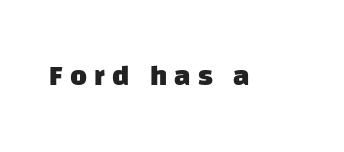
The image shows 29 px heavy sans-serif type; set unusually wide letter spacing (+0.25 em), not underlined; low stroke contrast and a large x-height.
